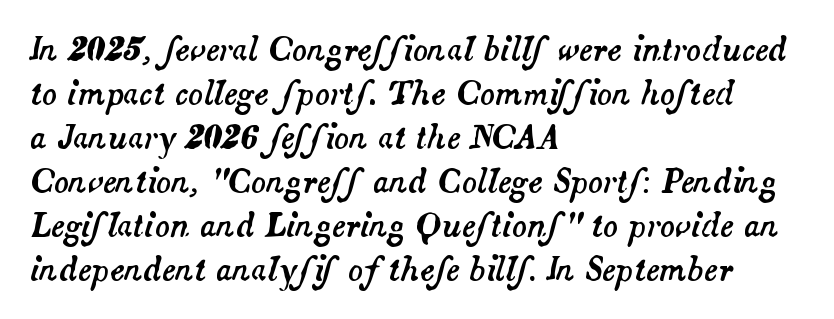
{"italic": "yes", "lean": "right", "slant_degrees": 14, "width": "normal", "stroke_contrast": "medium", "x_height": "small", "monospaced": "no", "underline": "no", "align": "left", "line_spacing": "normal", "line_spacing_ratio": 1.42, "letter_spacing": "normal", "letter_spacing_em": 0.0, "glyph_px": 31}
